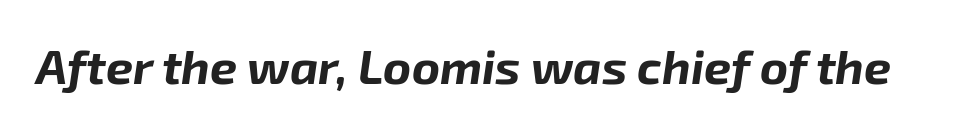
{"italic": "yes", "lean": "right", "slant_degrees": 8, "bold": "yes", "weight": "bold", "width": "normal", "stroke_contrast": "low", "x_height": "medium", "monospaced": "no", "underline": "no", "letter_spacing": "normal", "letter_spacing_em": 0.0, "glyph_px": 48}
